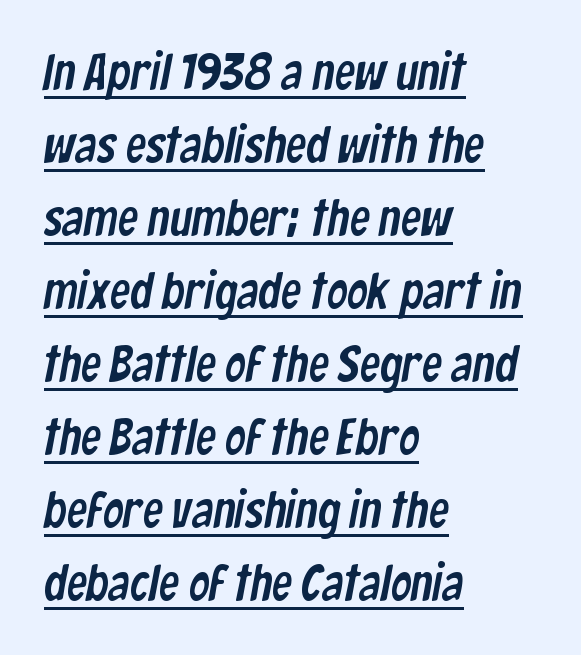
Q: Is the typeface a serif or a sans-serif typeface? A: Sans-serif.
Q: Is the text underlined? A: Yes.
Q: How is the paragraph aligned? A: Left-aligned.
Q: Is the spacing between letters normal or unusually wide? A: Normal.
Q: Is the spacing between lines tight, normal or loose? A: Normal.
Q: Width (condensed, normal, or wide)? A: Condensed.
Q: Stroke contrast? A: Low.
Q: x-height? A: Medium.
Q: Monospaced? A: No.
